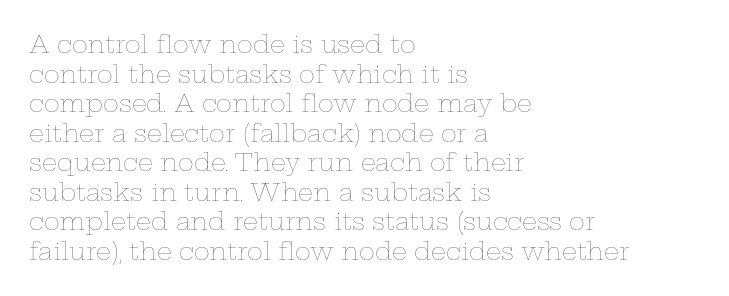
{"italic": "no", "bold": "no", "underline": "no", "align": "left", "line_spacing_ratio": 1.23, "letter_spacing": "normal", "letter_spacing_em": 0.0, "glyph_px": 24}
